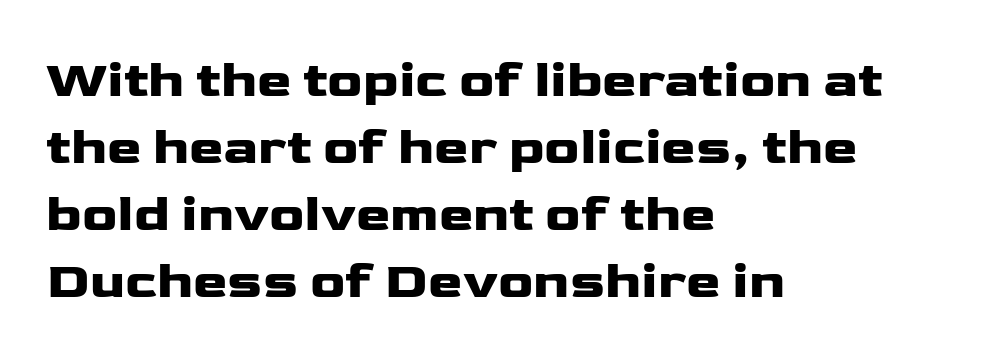
The setting favours the left margin, as ordinary paragraphs usually do. Ordinary non-slanted type is in use. Underline: absent. The letters advance in unequal steps, a hallmark of proportional type.
